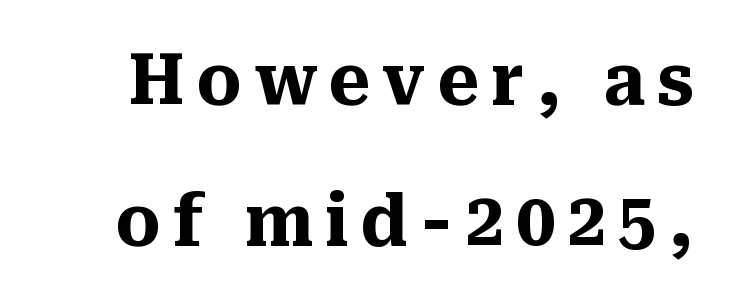
{"serif": "yes", "italic": "no", "bold": "yes", "weight": "heavy", "width": "normal", "stroke_contrast": "medium", "x_height": "medium", "monospaced": "no", "underline": "no", "line_spacing": "loose", "line_spacing_ratio": 2.02, "glyph_px": 70}
